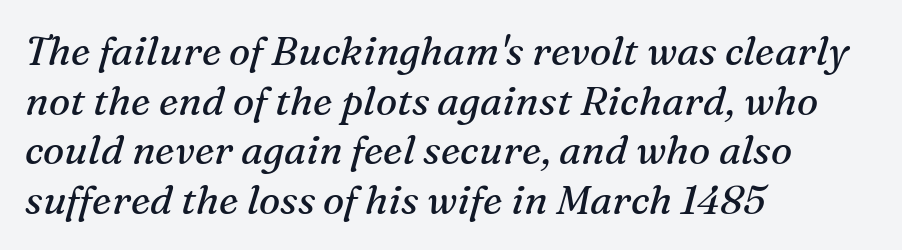
An italicized treatment has been applied to the whole sample. The letters carry serifs — small finishing strokes at the ends of their stems. No extra tracking has been applied to these lines. The typesetter chose a ragged-right arrangement here. The letters look calm and open, with moderate or lighter stems. Note the varied advance widths — an 'i' is clearly narrower than an 'm'.
